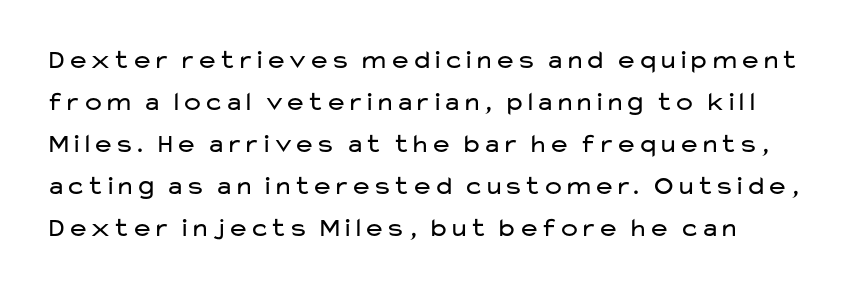
{"italic": "no", "bold": "no", "underline": "no", "line_spacing": "normal", "line_spacing_ratio": 1.56, "letter_spacing": "normal", "letter_spacing_em": 0.0, "glyph_px": 27}
